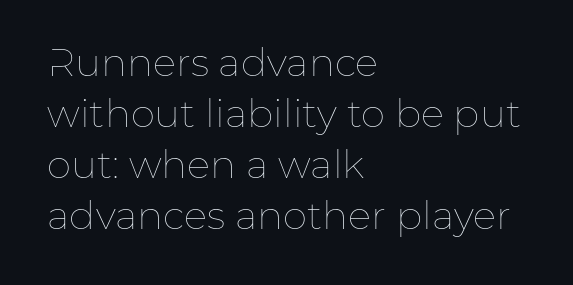
Look at the tracking — it's just the regular setting, nothing added. Upright lettering throughout. The line-height multiplier appears to be the usual default. The passage shown is not bold in any degree. All the whitespace from short lines collects on the right.
